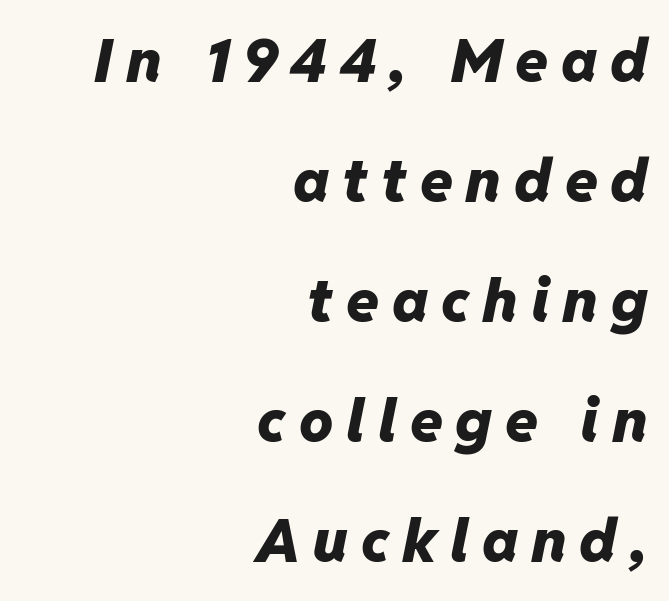
The image shows 60 px heavy type, italic (leaning right); set right-aligned, loose line spacing (2.0x), unusually wide letter spacing (+0.21 em), not underlined; low stroke contrast and a medium x-height.
